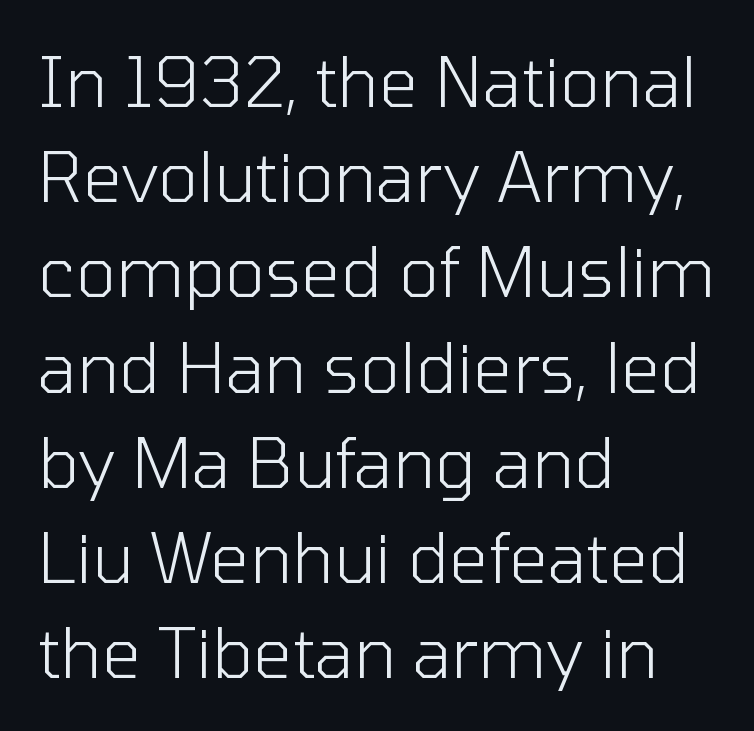
The image shows 69 px light sans-serif type, upright; set left-aligned, normal line spacing (1.38x), normal letter spacing, not underlined; low stroke contrast and a medium x-height.
